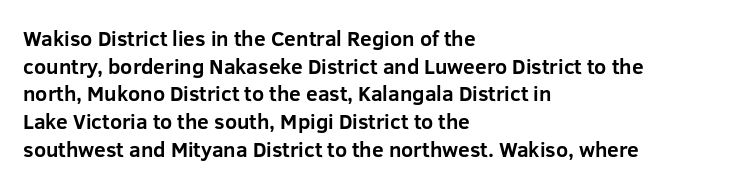
The image shows 21 px bold type, upright; set left-aligned, normal line spacing (1.32x), normal letter spacing, not underlined.
